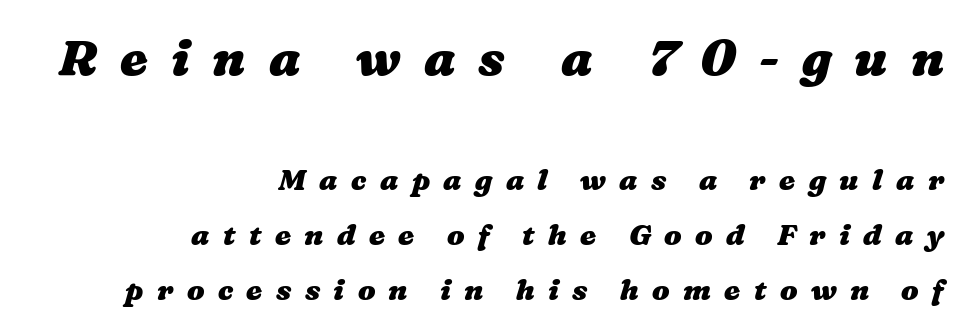
One glance says open: line gaps are wider than usual. Visually the block forms a straight wall on the right and a jagged coastline on the left. You get the large type first, then a drop to smaller type. Heavy, bold letterforms. Here the designer chose a conventional face with non-uniform glyph widths.
